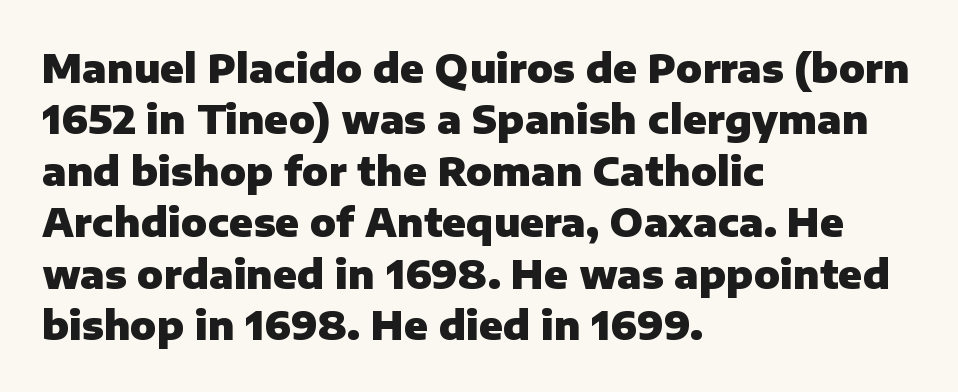
The image shows 39 px heavy sans-serif type, upright; set left-aligned, normal line spacing (1.32x), normal letter spacing, not underlined; low stroke contrast and a medium x-height.
